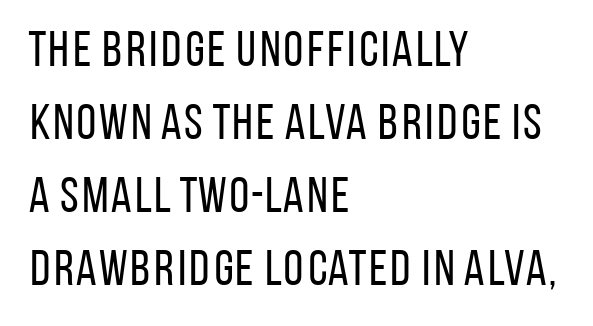
The image shows 50 px regular-weight, condensed sans-serif type, upright; set left-aligned, normal line spacing (1.46x), normal letter spacing, not underlined; low stroke contrast and a large x-height.
